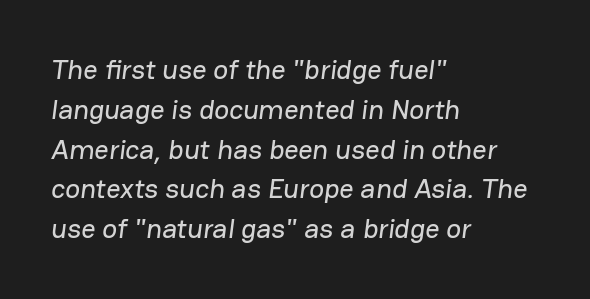
Descenders hang freely into open space. The typeface chosen for these lines omits serifs. One glance says typical: line gaps are just what's usual. Teacher's note: observe the even left margin — that is flush-left alignment. Here the glyphs are tracked normally, forming tight word shapes. Think of a printed novel: that variable character pitch is what you see here.
